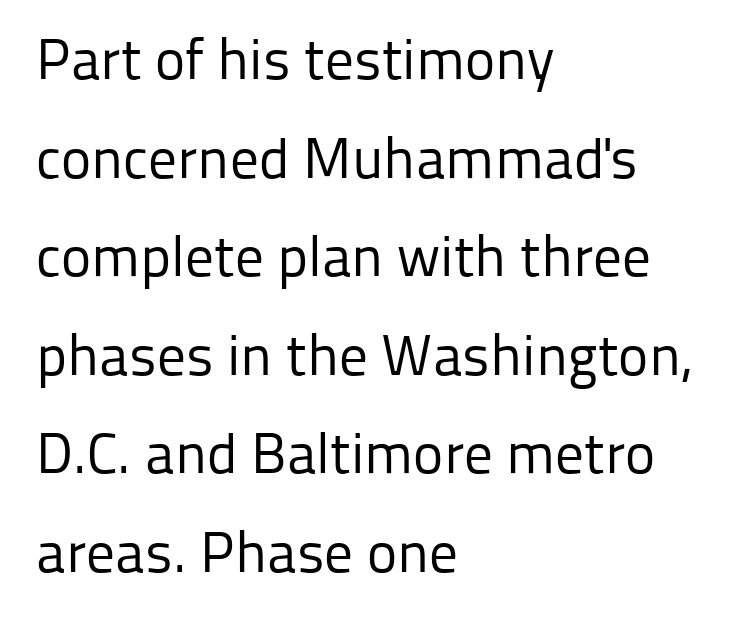
The image shows 57 px regular-weight sans-serif type, upright; set left-aligned, line spacing 1.73x, normal letter spacing, not underlined; low stroke contrast and a medium x-height.
